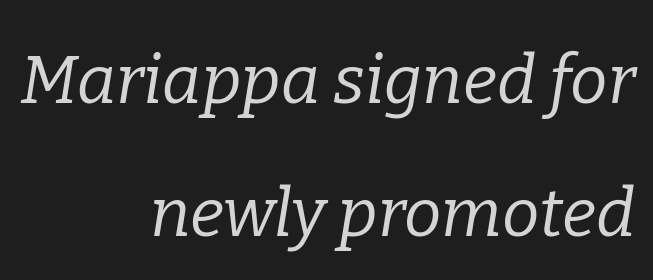
The image shows 67 px regular-weight serif type, italic (leaning right); set right-aligned, loose line spacing (1.98x), normal letter spacing, not underlined; low stroke contrast and a medium x-height.
